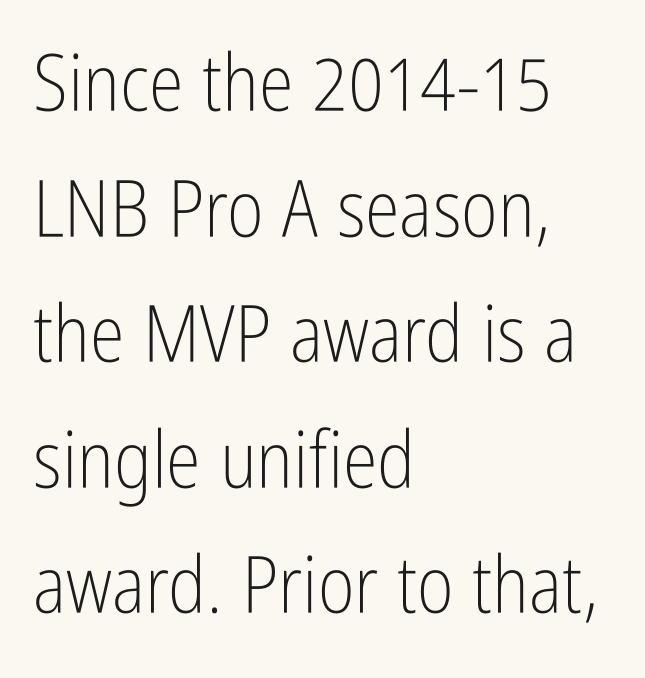
A roman cut, with each character standing at attention. Short and long lines alike share a common starting point at left. Each row of text sits above clean, open space. A typesetter would call this leading conventional body-copy spacing. Vertical stems look standard width or narrower in stroke. The letters advance in unequal steps, a hallmark of proportional type.
